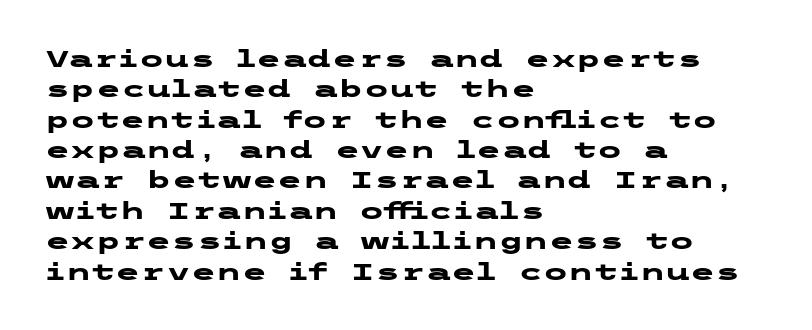
Each word holds together tightly as a unit, with standard inter-letter gaps. Typeset ragged right — the left edge is the straight one. Has an underline been added? It has not. The passage shown stacks its lines at a standard gap. A typesetter would mark this as roman, not italic. The passage shown is emphatically bold.
